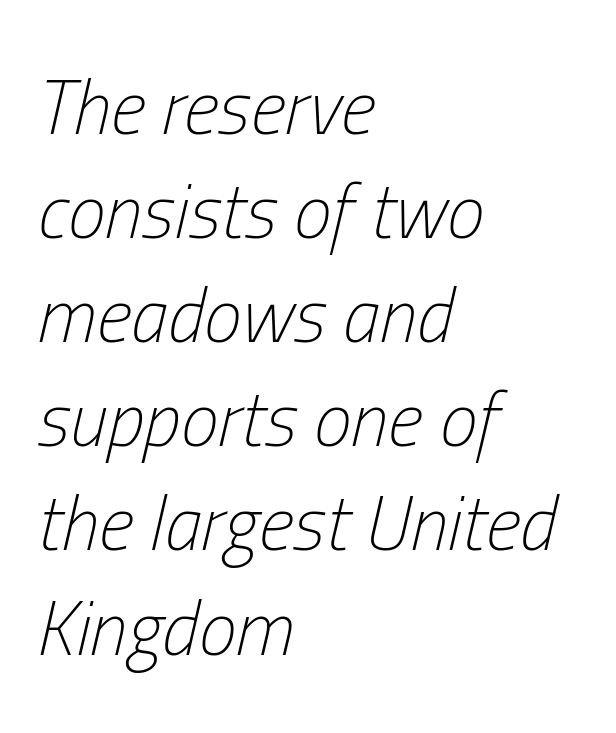
{"italic": "yes", "lean": "right", "slant_degrees": 13, "bold": "no", "weight": "light", "width": "condensed", "stroke_contrast": "low", "x_height": "medium", "monospaced": "no", "underline": "no", "align": "left", "line_spacing": "normal", "line_spacing_ratio": 1.37, "letter_spacing": "normal", "letter_spacing_em": 0.0, "glyph_px": 76}
